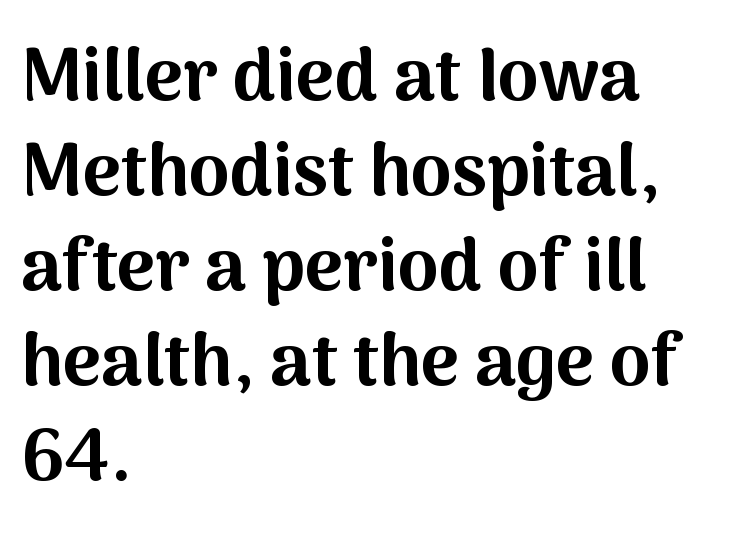
Italic: no, the glyphs are upright roman. Every letter is thick-stroked: bold, no question. Is there much room between lines? A standard amount, neither cramped nor airy. Descender tails drop into unmarked territory. Character widths vary here, with narrow letters taking less room than wide ones.
